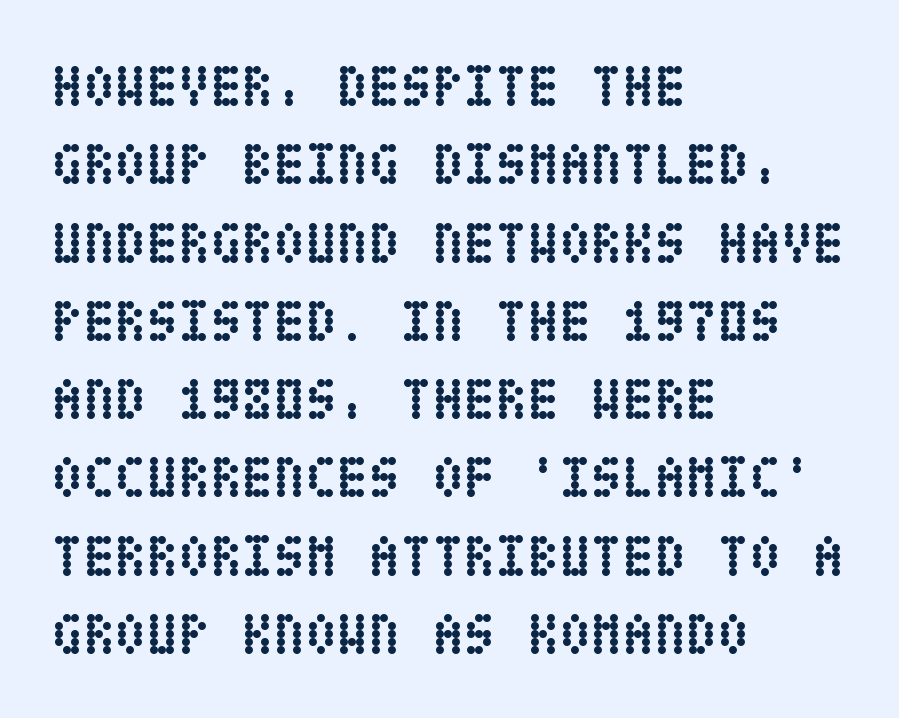
Q: Is the text bold? A: Yes.
Q: Is the text italic (slanted)? A: No, it is upright.
Q: Is the text underlined? A: No.
Q: How is the paragraph aligned? A: Left-aligned.
Q: Is the spacing between letters normal or unusually wide? A: Normal.
Q: Is the spacing between lines tight, normal or loose? A: Normal.
Q: Width (condensed, normal, or wide)? A: Condensed.
Q: Stroke contrast? A: Low.
Q: x-height? A: Large.
